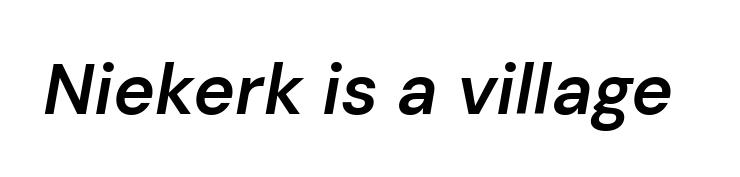
The face used here is a semibold: visibly heavier than regular, lighter than bold. Tracking value appears to be zero — textbook default spacing. Looking at the ascenders, they clearly lean. Spacing verdict: proportional, widths tailored to each character.
